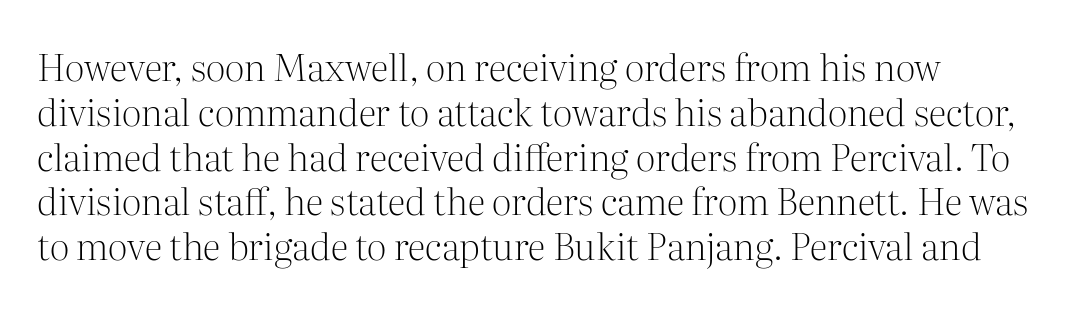
{"serif": "yes", "italic": "no", "bold": "no", "weight": "light", "width": "normal", "stroke_contrast": "medium", "x_height": "medium", "monospaced": "no", "underline": "no", "align": "left", "line_spacing_ratio": 1.21, "letter_spacing": "normal", "letter_spacing_em": 0.0, "glyph_px": 37}
